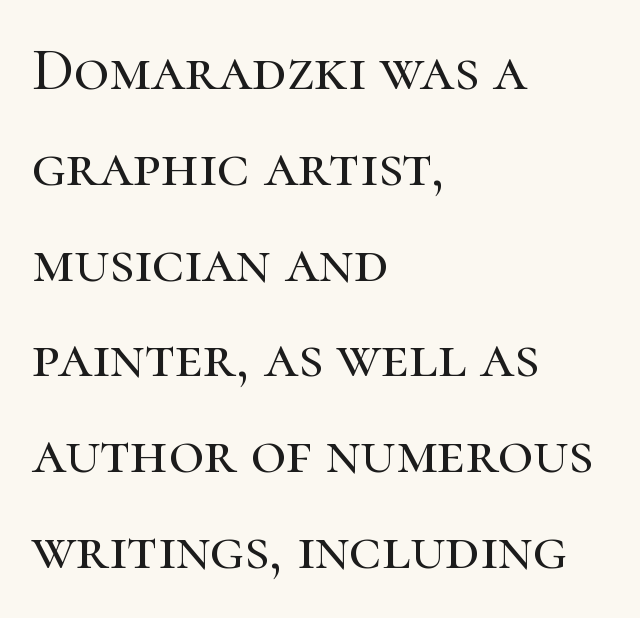
Q: Is the text italic (slanted)? A: No, it is upright.
Q: Is the typeface a serif or a sans-serif typeface? A: Serif.
Q: Is the text underlined? A: No.
Q: How is the paragraph aligned? A: Left-aligned.
Q: Is the spacing between letters normal or unusually wide? A: Normal.
Q: Is the spacing between lines tight, normal or loose? A: Normal.
Q: Width (condensed, normal, or wide)? A: Normal.
Q: Stroke contrast? A: High.
Q: x-height? A: Medium.
Q: Monospaced? A: No.
